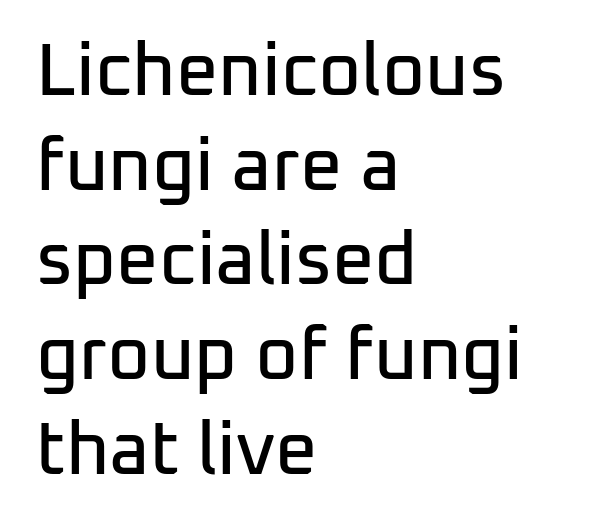
{"serif": "no", "italic": "no", "width": "normal", "stroke_contrast": "low", "x_height": "medium", "monospaced": "no", "underline": "no", "align": "left", "line_spacing": "normal", "line_spacing_ratio": 1.28, "letter_spacing": "normal", "letter_spacing_em": 0.0, "glyph_px": 74}
